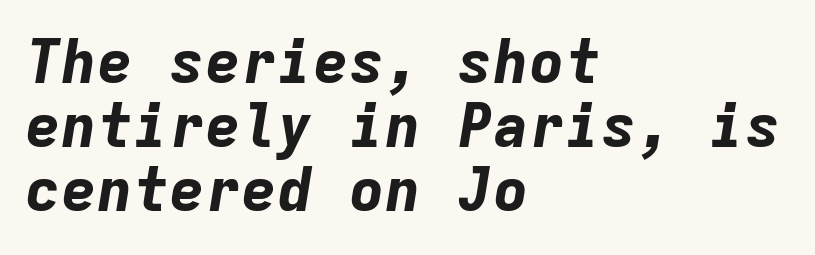
The image shows 60 px bold type, italic (leaning right), monospaced; set left-aligned, tight line spacing (1.07x), normal letter spacing, not underlined; low stroke contrast and a medium x-height.
